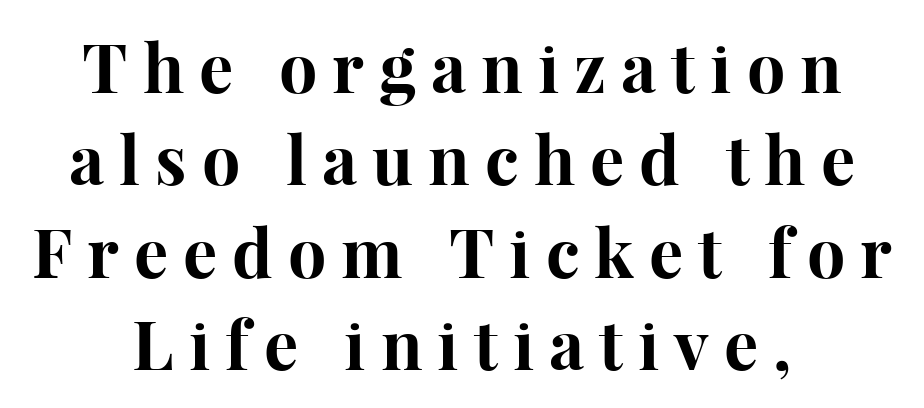
Q: Is the text bold? A: Yes.
Q: Is the text italic (slanted)? A: No, it is upright.
Q: Is the typeface a serif or a sans-serif typeface? A: Serif.
Q: Is the text underlined? A: No.
Q: How is the paragraph aligned? A: Centered.
Q: Is the spacing between letters normal or unusually wide? A: Unusually wide.
Q: Is the spacing between lines tight, normal or loose? A: Normal.
Q: Width (condensed, normal, or wide)? A: Normal.
Q: Stroke contrast? A: High.
Q: x-height? A: Medium.
Q: Monospaced? A: No.
